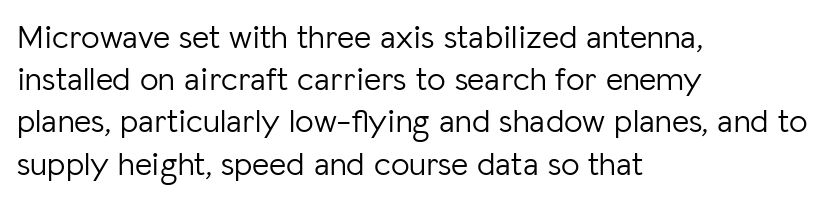
Q: Is the text bold? A: No.
Q: Is the text italic (slanted)? A: No, it is upright.
Q: Is the typeface a serif or a sans-serif typeface? A: Sans-serif.
Q: Is the text underlined? A: No.
Q: How is the paragraph aligned? A: Left-aligned.
Q: Is the spacing between letters normal or unusually wide? A: Normal.
Q: Is the spacing between lines tight, normal or loose? A: Normal.
Q: Width (condensed, normal, or wide)? A: Normal.
Q: Stroke contrast? A: Low.
Q: x-height? A: Medium.
Q: Monospaced? A: No.
